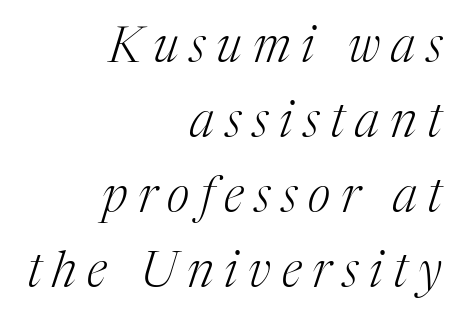
Q: Is the text bold? A: No.
Q: Is the text italic (slanted)? A: Yes, it leans right by about 17 degrees.
Q: Is the typeface a serif or a sans-serif typeface? A: Serif.
Q: Is the text underlined? A: No.
Q: How is the paragraph aligned? A: Right-aligned.
Q: Is the spacing between letters normal or unusually wide? A: Unusually wide.
Q: Is the spacing between lines tight, normal or loose? A: Normal.
Q: Width (condensed, normal, or wide)? A: Normal.
Q: Stroke contrast? A: Medium.
Q: x-height? A: Medium.
Q: Monospaced? A: No.
